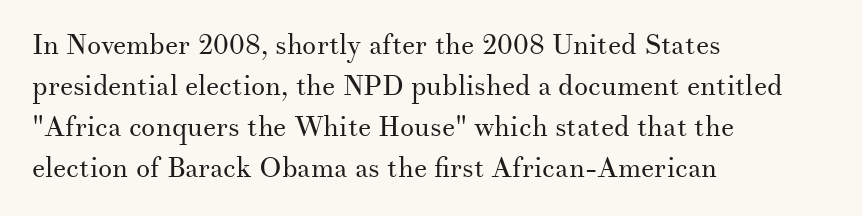
Leading matches the norm, producing a regular column. The foot of each line stays bare and open. Notice how the passage keeps a crisp vertical edge on the left only. Type style note: has serifs. Is this a fixed-width face? No — the glyphs have proportional, varying widths.
